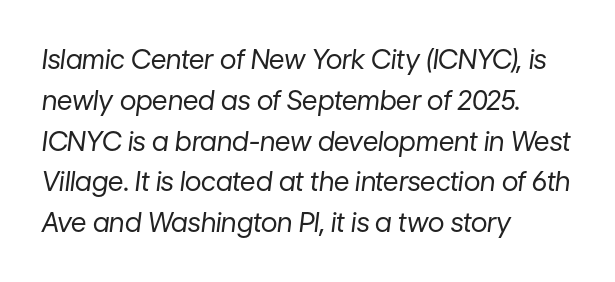
Notice how descenders clear the ascenders below comfortably — that's standard leading. Weight: not bold — regular or lighter. These lines are set flush left with a ragged right edge. The passage shown is not underscored anywhere. The axis of the letterforms is tilted away from vertical.
